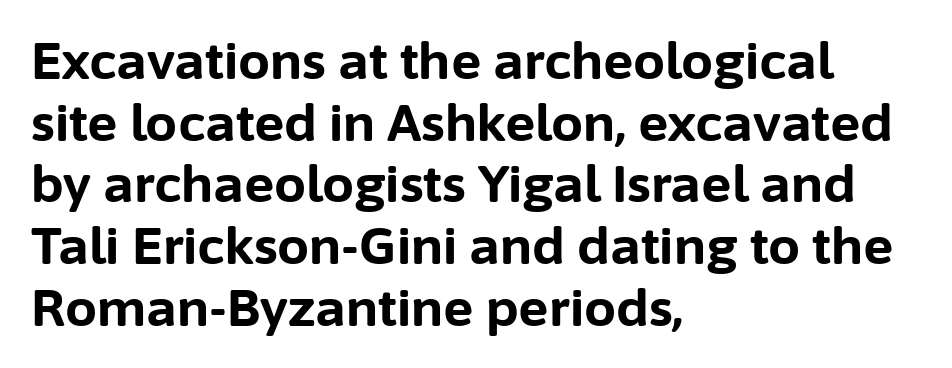
The image shows 51 px bold sans-serif type, upright; set left-aligned, line spacing 1.21x, normal letter spacing, not underlined; low stroke contrast and a medium x-height.
